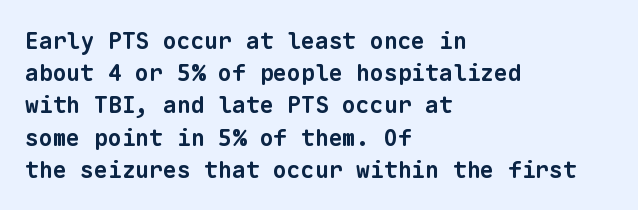
{"bold": "yes", "underline": "no", "align": "left", "line_spacing": "normal", "line_spacing_ratio": 1.4, "letter_spacing": "normal", "letter_spacing_em": 0.0, "glyph_px": 23}
